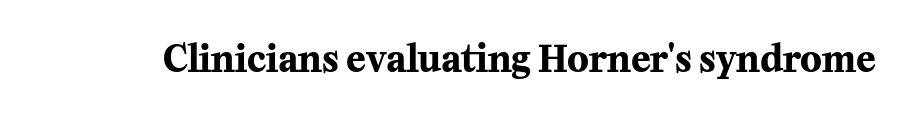
The glyphs are unaccompanied by any horizontal stroke below them. Stroke terminals: seriffed. This is roman type, the default non-slanted kind. The strokes are fattened all the way to bold. Do the characters align in a grid? No, the font is proportional. Tracking value appears to be zero — textbook default spacing.
